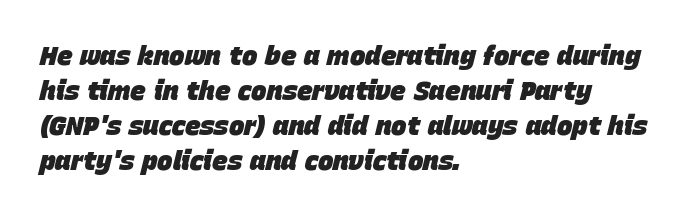
The image shows 26 px bold type, italic (leaning right); set left-aligned, normal line spacing (1.34x), normal letter spacing, not underlined.
